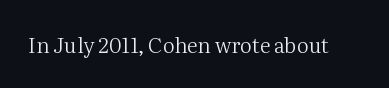
The passage shown is not underscored anywhere. The font's upright variant was chosen for this text. Stems here are at most as thick as an everyday book face. Observe the ordinary spacing: letters are neighbours, not strangers.
